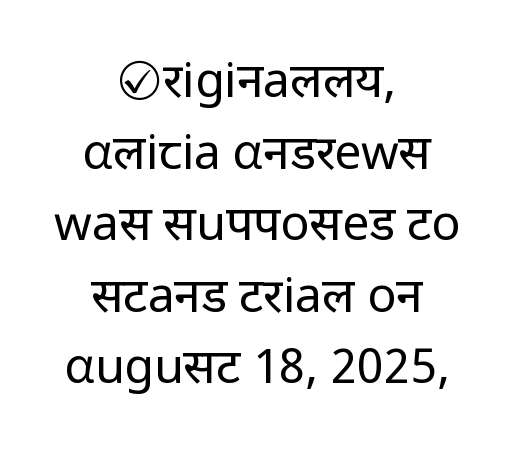
Q: Is the text bold? A: No.
Q: Is the text italic (slanted)? A: No, it is upright.
Q: Is the typeface a serif or a sans-serif typeface? A: Sans-serif.
Q: Is the text underlined? A: No.
Q: How is the paragraph aligned? A: Centered.
Q: Is the spacing between letters normal or unusually wide? A: Normal.
Q: Is the spacing between lines tight, normal or loose? A: Normal.
Q: Width (condensed, normal, or wide)? A: Normal.
Q: Stroke contrast? A: Low.
Q: x-height? A: Medium.
Q: Monospaced? A: No.
